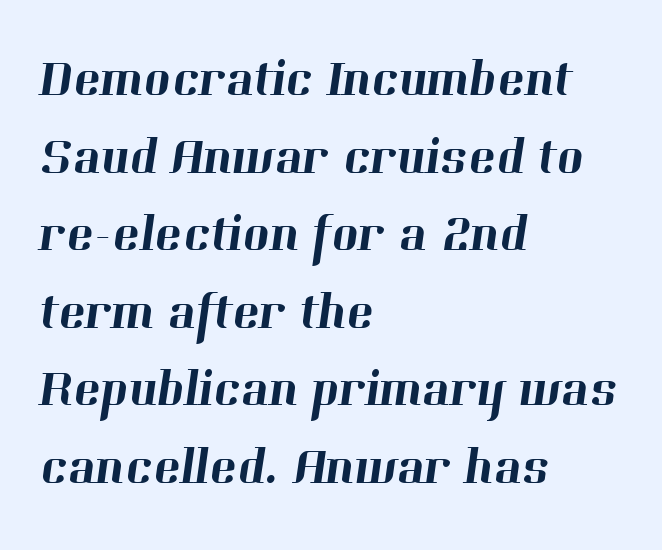
The image shows 51 px serif type; set left-aligned, normal line spacing (1.52x), normal letter spacing, not underlined; high stroke contrast and a medium x-height.
